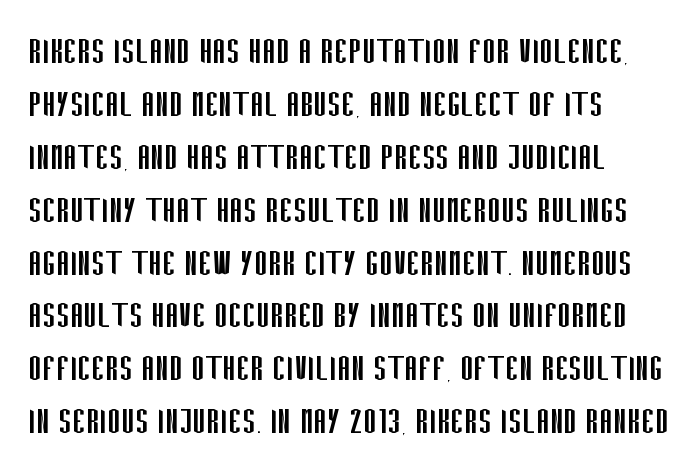
{"serif": "no", "italic": "no", "bold": "no", "weight": "regular", "width": "condensed", "stroke_contrast": "low", "x_height": "large", "monospaced": "no", "underline": "no", "align": "left", "line_spacing": "normal", "line_spacing_ratio": 1.29, "letter_spacing": "normal", "letter_spacing_em": 0.0, "glyph_px": 41}
